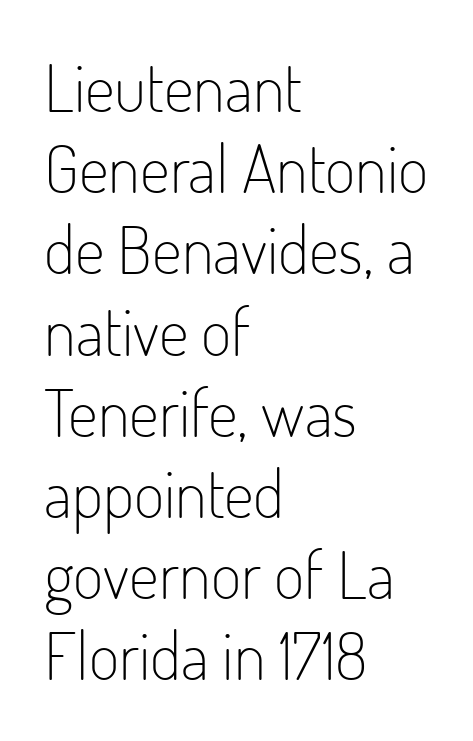
{"serif": "no", "italic": "no", "bold": "no", "weight": "light", "width": "condensed", "stroke_contrast": "low", "x_height": "small", "monospaced": "no", "underline": "no", "align": "left", "line_spacing_ratio": 1.23, "letter_spacing": "normal", "letter_spacing_em": 0.0, "glyph_px": 66}
